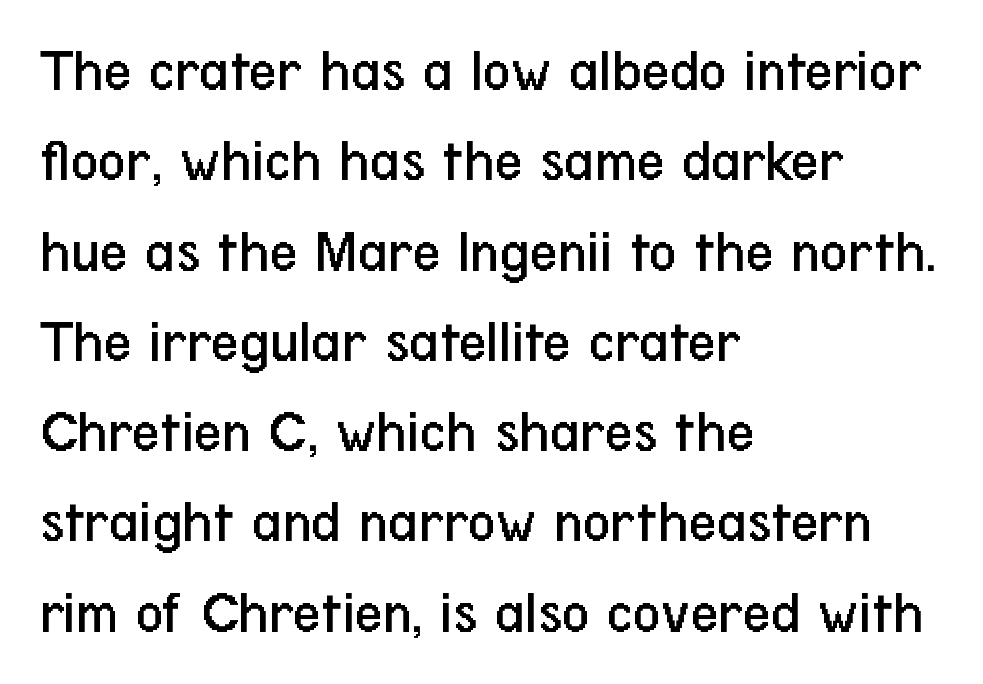
{"serif": "no", "italic": "no", "bold": "no", "weight": "regular", "width": "condensed", "stroke_contrast": "low", "x_height": "medium", "monospaced": "no", "underline": "no", "align": "left", "line_spacing": "normal", "line_spacing_ratio": 1.48, "letter_spacing": "normal", "letter_spacing_em": 0.0, "glyph_px": 61}
